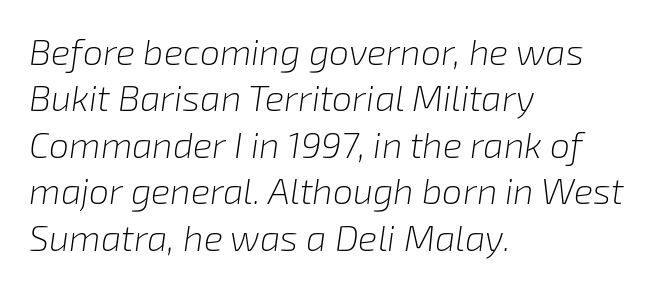
Q: Is the text bold? A: No.
Q: Is the text italic (slanted)? A: Yes, it leans right by about 8 degrees.
Q: Is the text underlined? A: No.
Q: How is the paragraph aligned? A: Left-aligned.
Q: Is the spacing between letters normal or unusually wide? A: Normal.
Q: Is the spacing between lines tight, normal or loose? A: Normal.
Q: Width (condensed, normal, or wide)? A: Normal.
Q: Stroke contrast? A: Low.
Q: x-height? A: Medium.
Q: Monospaced? A: No.
